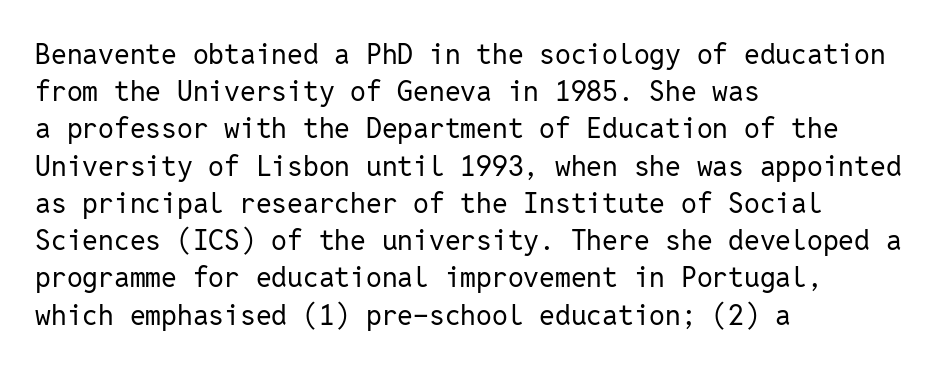
The image shows 28 px regular-weight sans-serif type, upright, monospaced; set left-aligned, normal line spacing (1.33x), normal letter spacing, not underlined; low stroke contrast and a medium x-height.
